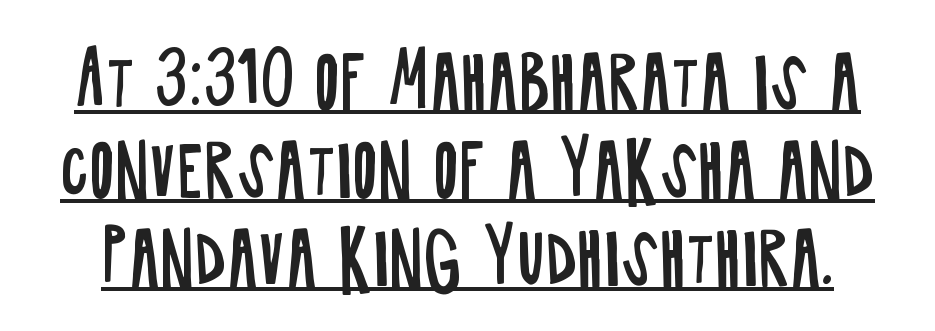
The image shows 70 px regular-weight, condensed sans-serif type, upright; set normal line spacing (1.26x), normal letter spacing, underlined; low stroke contrast and a large x-height.
